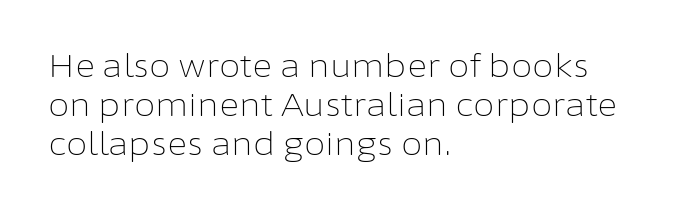
Tracking value appears to be zero — textbook default spacing. The lines are quadded left. The letters carry no serifs — their stems end cleanly without finishing strokes. No italicization has been applied; the sample stays upright. The area under the type is left untouched. Is there much room between lines? A standard amount, neither cramped nor airy.
